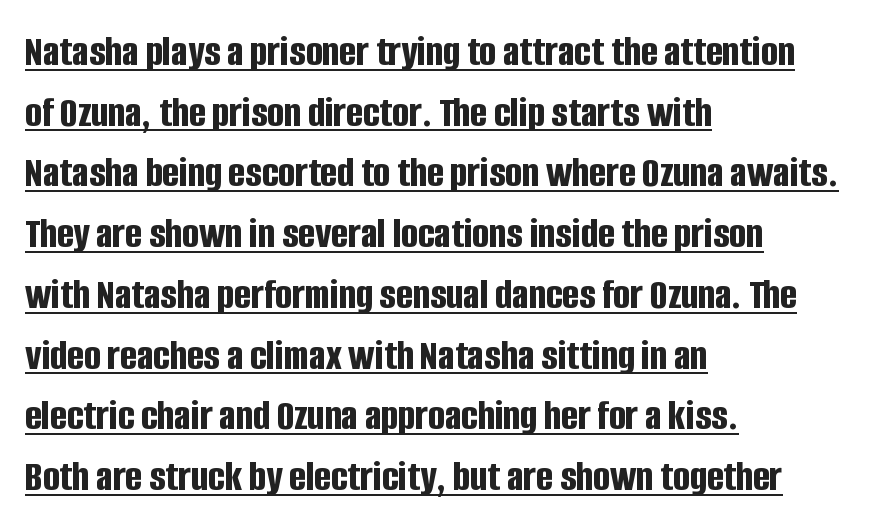
{"serif": "no", "italic": "no", "bold": "yes", "weight": "bold", "width": "condensed", "stroke_contrast": "low", "x_height": "large", "monospaced": "no", "underline": "yes", "align": "left", "line_spacing": "normal", "line_spacing_ratio": 1.38, "letter_spacing": "normal", "letter_spacing_em": 0.0, "glyph_px": 44}
